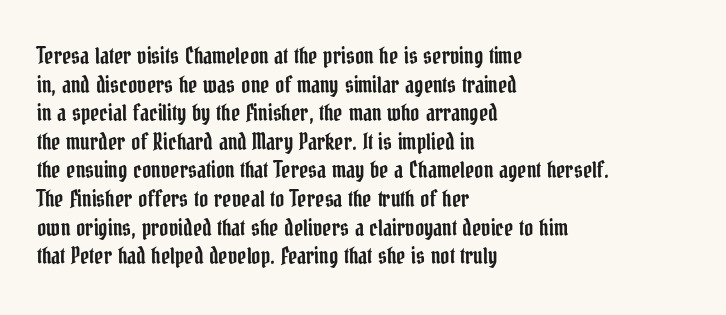
A normal amount of white space separates one row of letters from the next. Unmarked baselines from the first word to the last. These lines were composed using upright roman letters. Compared with typical body copy, the letter spacing here is the same. Line beginnings align vertically; line endings do not.
